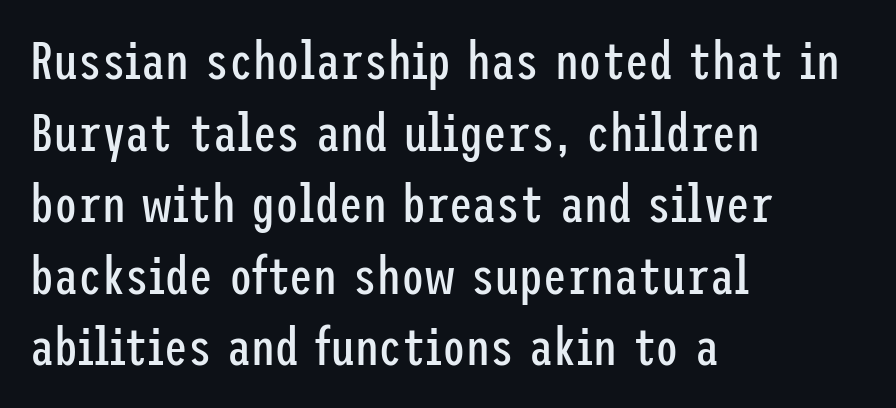
{"serif": "no", "italic": "no", "bold": "no", "weight": "regular", "width": "condensed", "stroke_contrast": "low", "x_height": "medium", "underline": "no", "align": "left", "line_spacing": "normal", "line_spacing_ratio": 1.35, "letter_spacing": "normal", "letter_spacing_em": 0.0, "glyph_px": 53}
